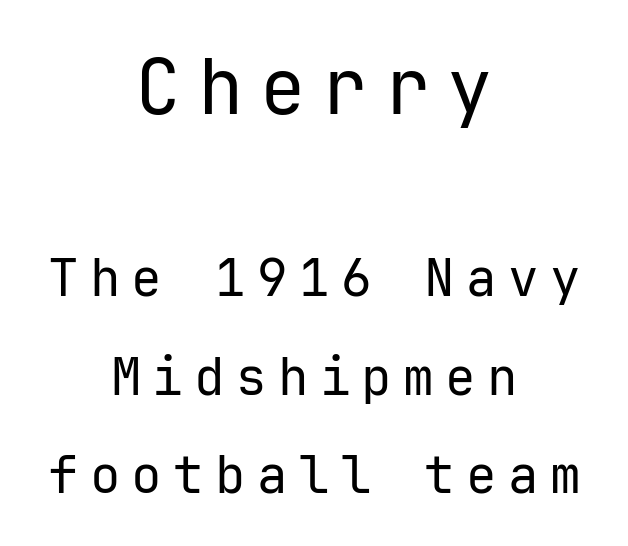
If you drew a line through each stem, it would be perfectly vertical. The upper block of text is set noticeably larger than the block beneath it. If you folded the block vertically in half, each line would mirror itself in length. The zone under the glyphs is completely vacant. Leading: increased. Each word looks stretched out because of the extra space between its letters.
